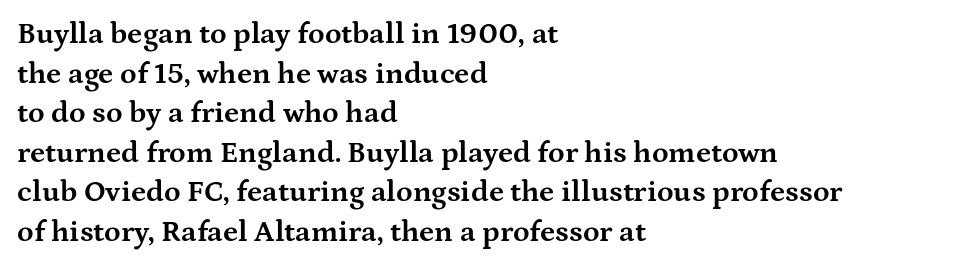
The image shows 30 px bold, wide serif type, upright; set left-aligned, normal line spacing (1.32x), normal letter spacing, not underlined; medium stroke contrast and a medium x-height.
